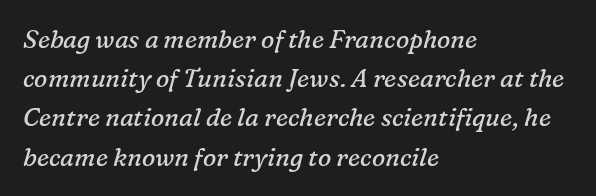
The glyphs are unaccompanied by any horizontal stroke below them. An italicized treatment has been applied to the whole sample. Heaviness? Minimal to ordinary, like unemphasized prose. You could call the tracking neutral — neither tight nor loose.
